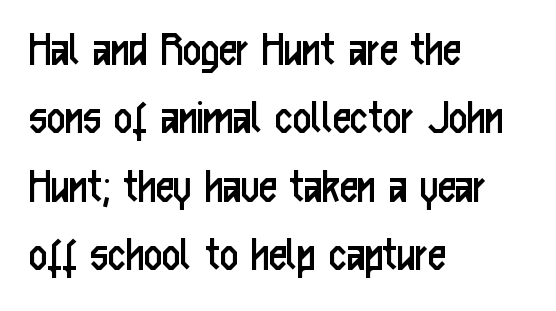
{"serif": "no", "italic": "no", "bold": "no", "weight": "regular", "width": "condensed", "stroke_contrast": "low", "x_height": "medium", "monospaced": "no", "underline": "no", "align": "left", "line_spacing": "normal", "line_spacing_ratio": 1.37, "letter_spacing": "normal", "letter_spacing_em": 0.0, "glyph_px": 50}
